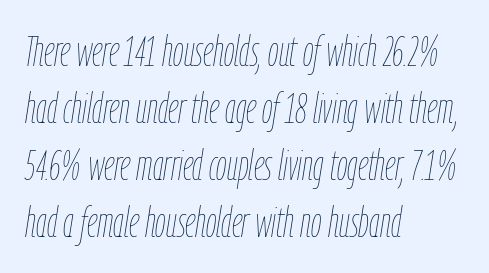
The foot of each line stays bare and open. The line-height multiplier appears to be the usual default. The passage shown is not bold in any degree. Spacing between characters is what you'd get straight out of the box.
